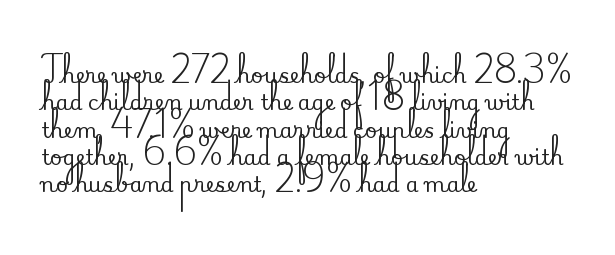
{"italic": "no", "underline": "no", "align": "left", "line_spacing": "normal", "line_spacing_ratio": 1.3, "letter_spacing": "normal", "letter_spacing_em": 0.0, "glyph_px": 21}
